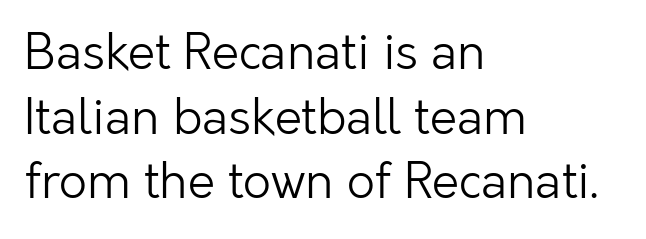
{"serif": "no", "italic": "no", "bold": "no", "weight": "light", "width": "normal", "stroke_contrast": "low", "x_height": "medium", "monospaced": "no", "underline": "no", "align": "left", "line_spacing": "normal", "line_spacing_ratio": 1.32, "letter_spacing": "normal", "letter_spacing_em": 0.0, "glyph_px": 49}
